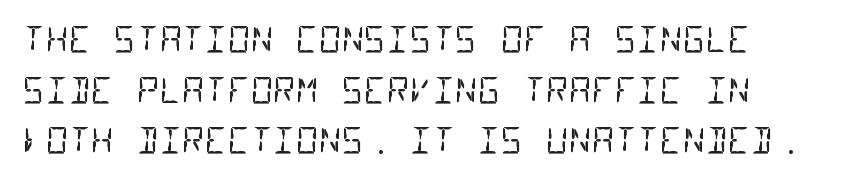
{"serif": "no", "bold": "no", "weight": "regular", "width": "condensed", "stroke_contrast": "low", "x_height": "large", "monospaced": "yes", "underline": "no", "line_spacing": "normal", "line_spacing_ratio": 1.45, "letter_spacing": "normal", "letter_spacing_em": 0.0, "glyph_px": 35}
